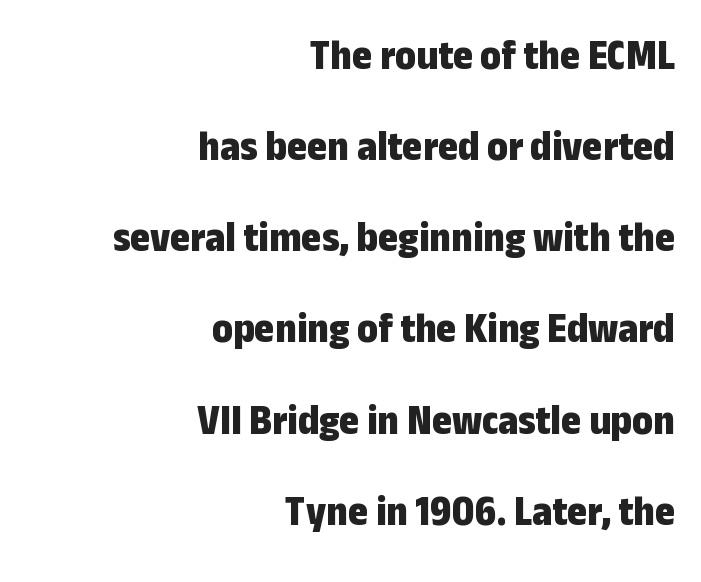
Q: Is the text bold? A: Yes.
Q: Is the text italic (slanted)? A: No, it is upright.
Q: Is the typeface a serif or a sans-serif typeface? A: Sans-serif.
Q: Is the text underlined? A: No.
Q: How is the paragraph aligned? A: Right-aligned.
Q: Is the spacing between letters normal or unusually wide? A: Normal.
Q: Is the spacing between lines tight, normal or loose? A: Loose.
Q: Width (condensed, normal, or wide)? A: Condensed.
Q: Stroke contrast? A: Low.
Q: x-height? A: Medium.
Q: Monospaced? A: No.
